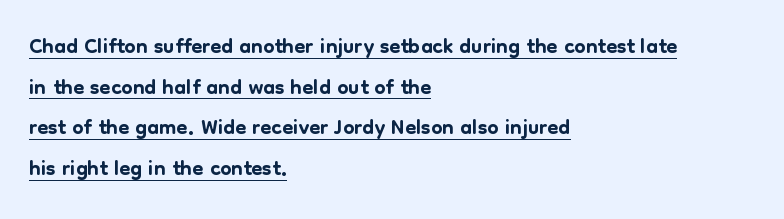
Q: Is the text italic (slanted)? A: No, it is upright.
Q: Is the typeface a serif or a sans-serif typeface? A: Sans-serif.
Q: Is the text underlined? A: Yes.
Q: How is the paragraph aligned? A: Left-aligned.
Q: Is the spacing between letters normal or unusually wide? A: Normal.
Q: Is the spacing between lines tight, normal or loose? A: Normal.
Q: Width (condensed, normal, or wide)? A: Normal.
Q: Stroke contrast? A: Low.
Q: x-height? A: Medium.
Q: Monospaced? A: No.
